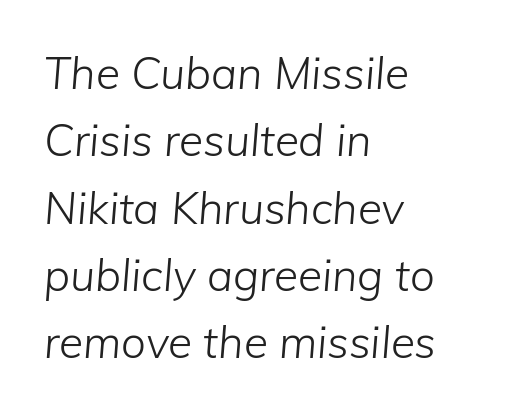
The image shows 44 px light type, italic (leaning right); set left-aligned, normal line spacing (1.53x), normal letter spacing, not underlined; low stroke contrast and a medium x-height.
